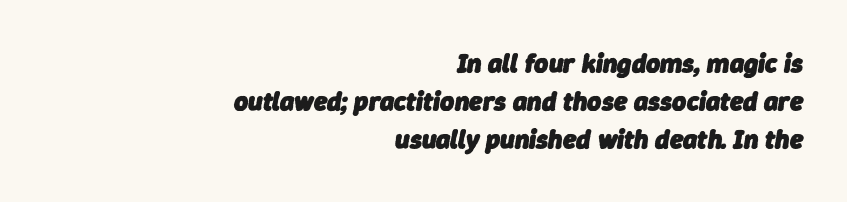
The image shows 27 px bold type, italic (leaning right); set right-aligned, normal line spacing (1.41x), normal letter spacing, not underlined.
